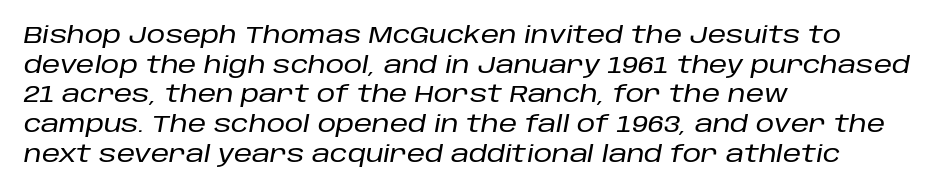
Q: Is the text italic (slanted)? A: Yes, it leans right by about 10 degrees.
Q: Is the text underlined? A: No.
Q: How is the paragraph aligned? A: Left-aligned.
Q: Is the spacing between letters normal or unusually wide? A: Normal.
Q: Is the spacing between lines tight, normal or loose? A: Normal.
